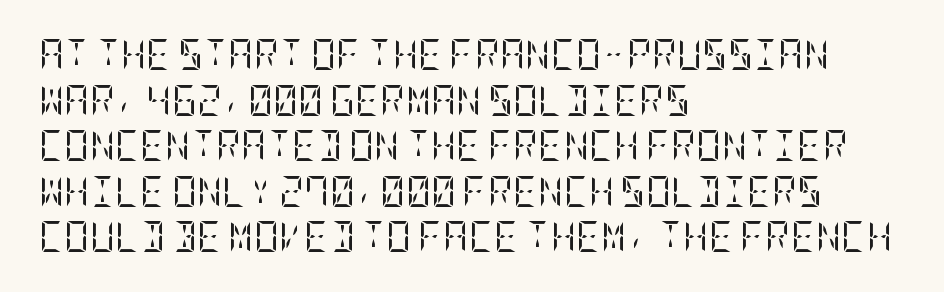
{"serif": "yes", "italic": "no", "bold": "no", "weight": "regular", "width": "condensed", "stroke_contrast": "low", "x_height": "large", "underline": "no", "align": "left", "line_spacing": "normal", "line_spacing_ratio": 1.47, "letter_spacing": "normal", "letter_spacing_em": 0.0, "glyph_px": 31}
